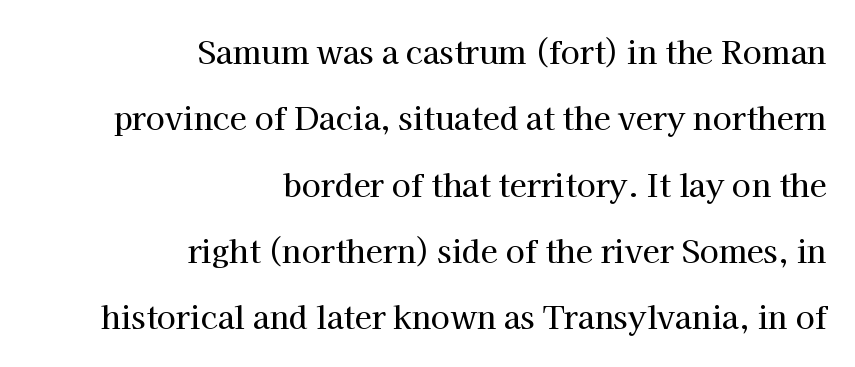
Q: Is the text italic (slanted)? A: No, it is upright.
Q: Is the typeface a serif or a sans-serif typeface? A: Serif.
Q: Is the text underlined? A: No.
Q: How is the paragraph aligned? A: Right-aligned.
Q: Is the spacing between letters normal or unusually wide? A: Normal.
Q: Is the spacing between lines tight, normal or loose? A: Loose.
Q: Width (condensed, normal, or wide)? A: Normal.
Q: Stroke contrast? A: High.
Q: x-height? A: Medium.
Q: Monospaced? A: No.
